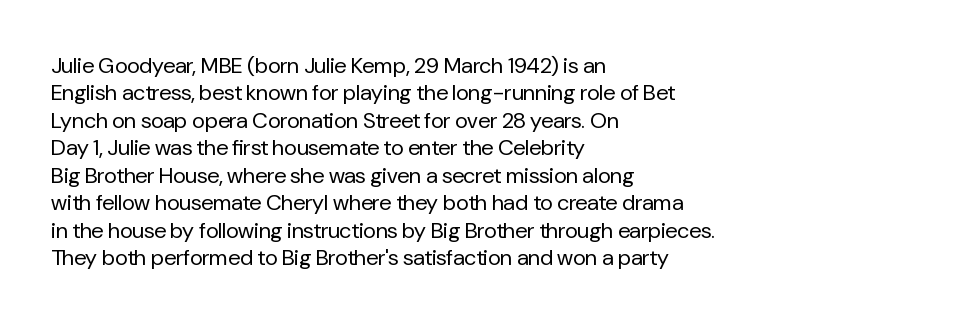
The image shows 22 px text type, upright; set left-aligned, normal line spacing (1.25x), normal letter spacing, not underlined.
